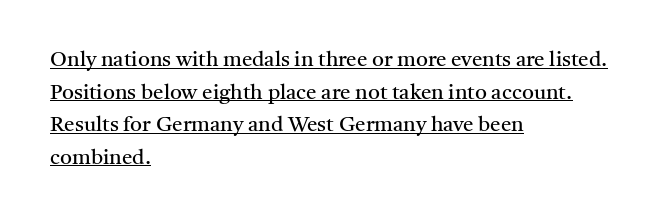
Q: Is the text bold? A: No.
Q: Is the text italic (slanted)? A: No, it is upright.
Q: Is the text underlined? A: Yes.
Q: How is the paragraph aligned? A: Left-aligned.
Q: Is the spacing between letters normal or unusually wide? A: Normal.
Q: Is the spacing between lines tight, normal or loose? A: Normal.
